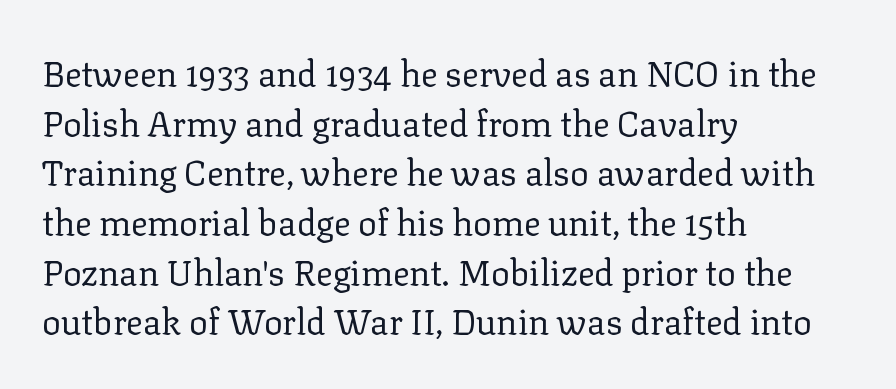
The image shows 35 px regular-weight serif type, upright; set left-aligned, normal line spacing (1.42x), normal letter spacing, not underlined; low stroke contrast and a medium x-height.
